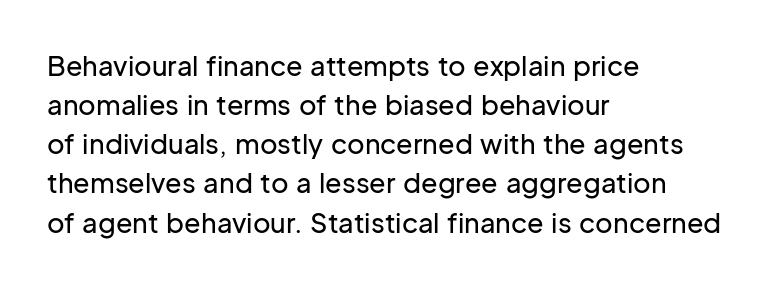
Q: Is the text italic (slanted)? A: No, it is upright.
Q: Is the text underlined? A: No.
Q: How is the paragraph aligned? A: Left-aligned.
Q: Is the spacing between letters normal or unusually wide? A: Normal.
Q: Is the spacing between lines tight, normal or loose? A: Normal.
